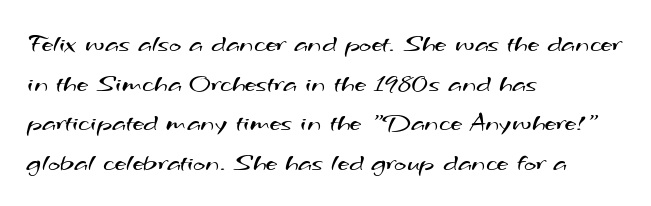
The image shows 26 px text type; set left-aligned, normal line spacing (1.52x), normal letter spacing, not underlined.
